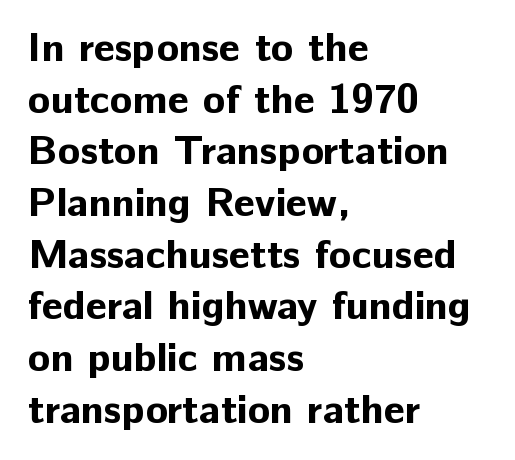
{"serif": "no", "italic": "no", "bold": "yes", "weight": "bold", "width": "normal", "stroke_contrast": "low", "x_height": "medium", "monospaced": "no", "underline": "no", "align": "left", "line_spacing": "normal", "line_spacing_ratio": 1.26, "letter_spacing": "normal", "letter_spacing_em": 0.0, "glyph_px": 41}
